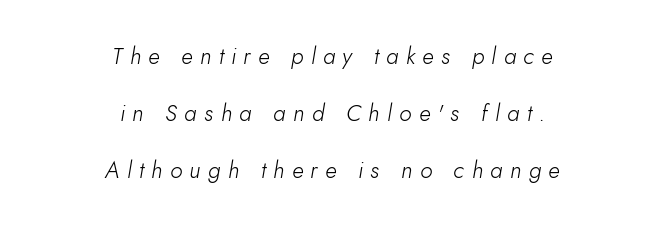
The image shows 23 px text type, italic (leaning right); set centered, loose line spacing (2.48x), unusually wide letter spacing (+0.32 em), not underlined.
